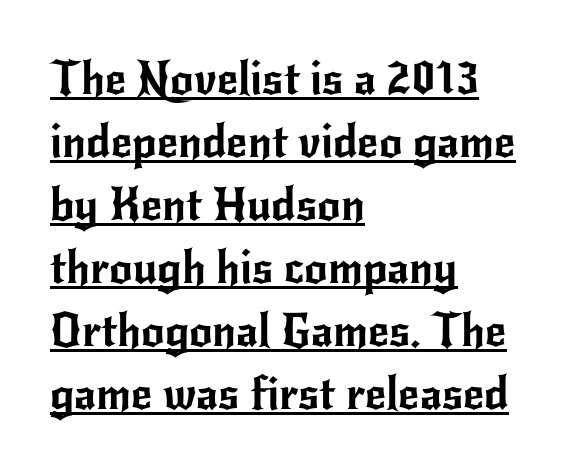
The image shows 46 px sans-serif type, upright; set left-aligned, normal line spacing (1.37x), normal letter spacing, underlined; low stroke contrast and a small x-height.
